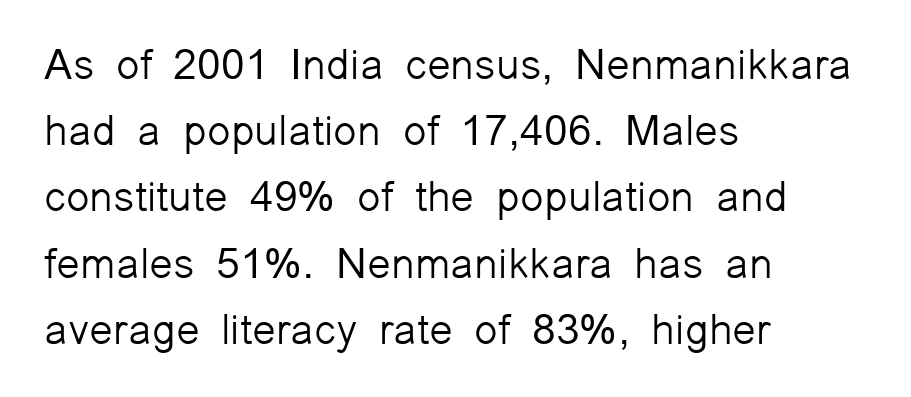
Q: Is the text bold? A: No.
Q: Is the text italic (slanted)? A: No, it is upright.
Q: Is the typeface a serif or a sans-serif typeface? A: Sans-serif.
Q: Is the text underlined? A: No.
Q: How is the paragraph aligned? A: Left-aligned.
Q: Is the spacing between letters normal or unusually wide? A: Normal.
Q: Is the spacing between lines tight, normal or loose? A: Normal.
Q: Width (condensed, normal, or wide)? A: Normal.
Q: Stroke contrast? A: Low.
Q: x-height? A: Medium.
Q: Monospaced? A: No.
